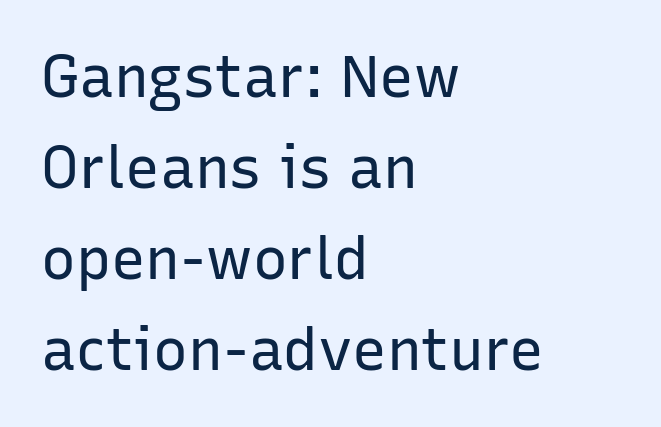
Character widths vary here, with narrow letters taking less room than wide ones. Descenders hang freely into open space. Tracking value appears to be zero — textbook default spacing. The designer went with a sans here, leaving each stem footless. In terms of leading, this rendering sits right in the middle.
